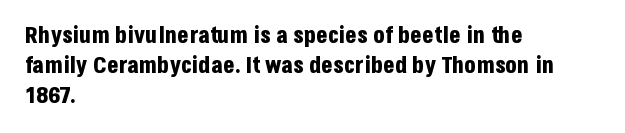
{"italic": "no", "bold": "yes", "underline": "no", "align": "left", "line_spacing": "normal", "line_spacing_ratio": 1.25, "letter_spacing": "normal", "letter_spacing_em": 0.0, "glyph_px": 24}
